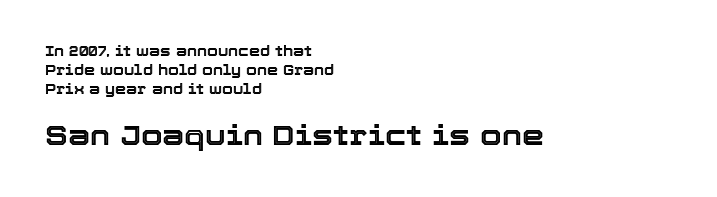
Q: Is the text italic (slanted)? A: No, it is upright.
Q: Is the text underlined? A: No.
Q: How is the paragraph aligned? A: Left-aligned.
Q: Is the spacing between letters normal or unusually wide? A: Normal.
Q: Is the spacing between lines tight, normal or loose? A: Normal.
Q: Which block of text is set in a larger size, the first (top) or the second (bottom)? A: The second (bottom) one.
Q: Width (condensed, normal, or wide)? A: Normal.
Q: x-height? A: Medium.
Q: Monospaced? A: No.
